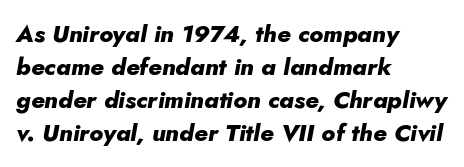
Nobody touched the tracking dial on this one. Does the lettering tilt? It does — this is italic. Which margin do the lines hug? The left one — the right edge is uneven. A clean baseline with only descenders dipping below it.
